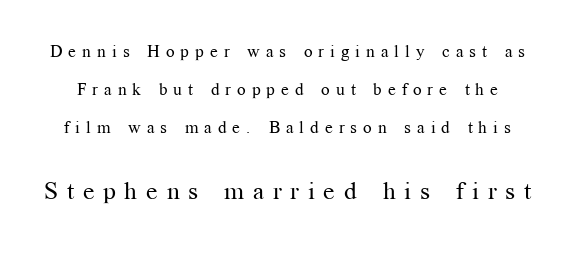
{"italic": "no", "bold": "no", "underline": "no", "line_spacing": "loose", "line_spacing_ratio": 2.23, "letter_spacing": "wide", "letter_spacing_em": 0.35, "larger_block": "second", "size_ratio": 1.47, "glyph_px": 25}
